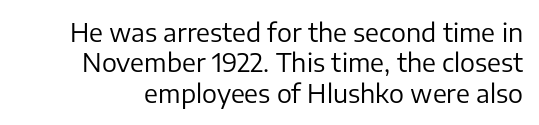
The image shows 25 px text type, upright; set line spacing 1.22x, normal letter spacing, not underlined.
